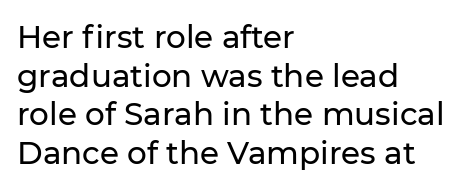
The image shows 31 px sans-serif type, upright; set left-aligned, normal line spacing (1.25x), normal letter spacing, not underlined; low stroke contrast and a medium x-height.
